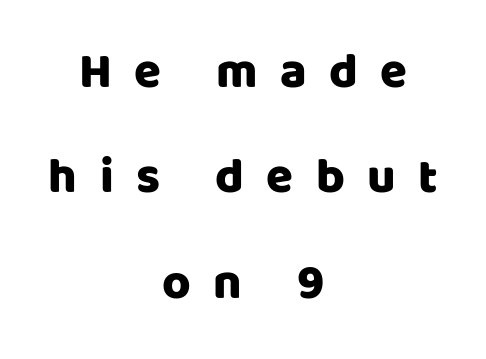
The image shows 49 px sans-serif type, upright; set centered, loose line spacing (2.15x), unusually wide letter spacing (+0.46 em), not underlined; low stroke contrast and a large x-height.
